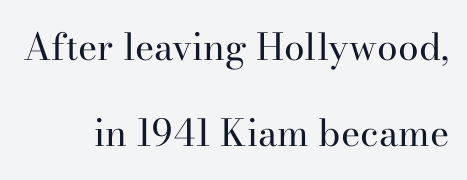
Q: Is the text bold? A: No.
Q: Is the text italic (slanted)? A: No, it is upright.
Q: Is the typeface a serif or a sans-serif typeface? A: Serif.
Q: Is the text underlined? A: No.
Q: How is the paragraph aligned? A: Right-aligned.
Q: Is the spacing between letters normal or unusually wide? A: Normal.
Q: Is the spacing between lines tight, normal or loose? A: Loose.
Q: Width (condensed, normal, or wide)? A: Normal.
Q: Stroke contrast? A: High.
Q: x-height? A: Small.
Q: Monospaced? A: No.
